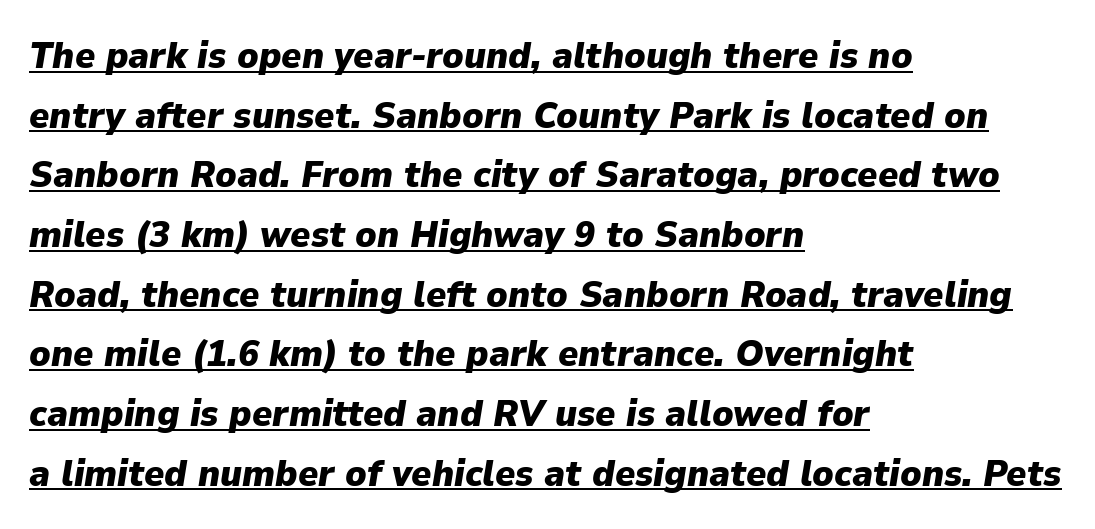
Q: Is the text bold? A: Yes.
Q: Is the text italic (slanted)? A: Yes, it leans right by about 9 degrees.
Q: Is the text underlined? A: Yes.
Q: How is the paragraph aligned? A: Left-aligned.
Q: Is the spacing between letters normal or unusually wide? A: Normal.
Q: Is the spacing between lines tight, normal or loose? A: Normal.
Q: Width (condensed, normal, or wide)? A: Normal.
Q: Stroke contrast? A: Low.
Q: x-height? A: Medium.
Q: Monospaced? A: No.
